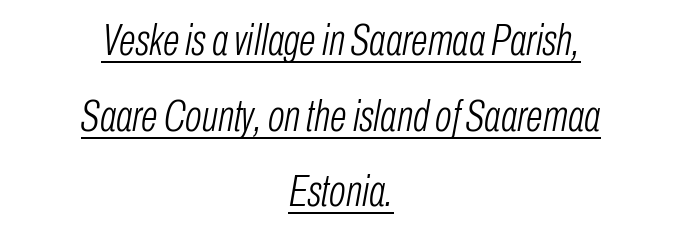
Q: Is the text bold? A: No.
Q: Is the text italic (slanted)? A: Yes, it leans right by about 10 degrees.
Q: Is the text underlined? A: Yes.
Q: How is the paragraph aligned? A: Centered.
Q: Is the spacing between letters normal or unusually wide? A: Normal.
Q: Width (condensed, normal, or wide)? A: Condensed.
Q: Stroke contrast? A: Low.
Q: x-height? A: Medium.
Q: Monospaced? A: No.
